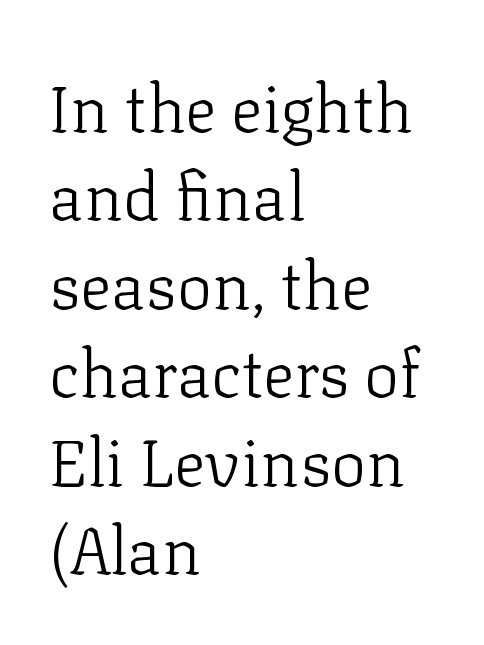
The image shows 66 px light serif type, upright; set left-aligned, normal line spacing (1.34x), normal letter spacing, not underlined; low stroke contrast and a medium x-height.
